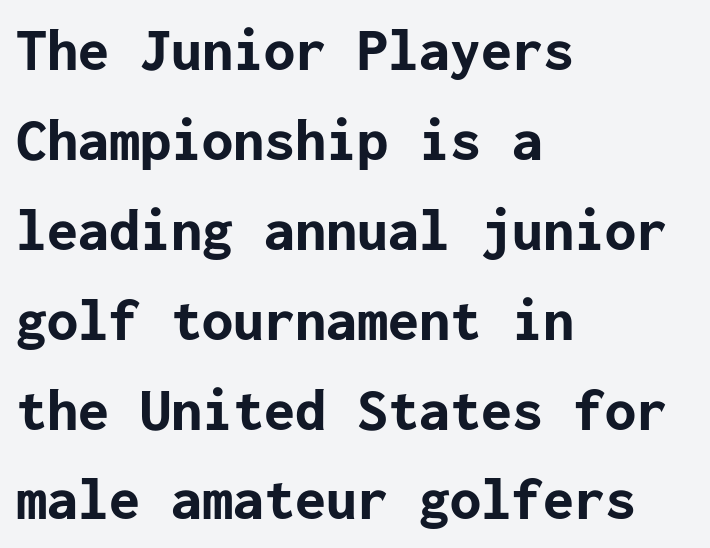
Nobody touched the tracking dial on this one. Bare-footed words on every line. Regarding leading, the lines here are spaced in the standard way. Designer's note — italics off, roman on. A student would call this left alignment; a typographer would say flush left, rag right.
